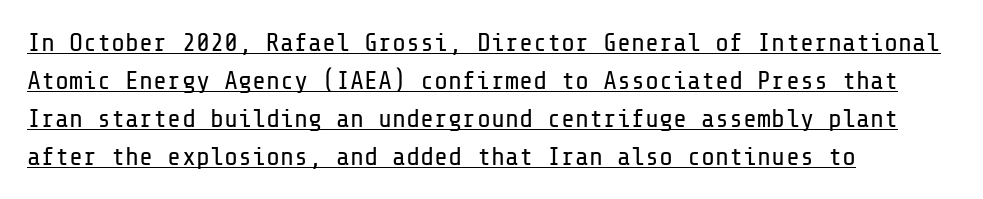
{"italic": "no", "bold": "no", "underline": "yes", "align": "left", "line_spacing": "normal", "line_spacing_ratio": 1.46, "letter_spacing": "normal", "letter_spacing_em": 0.0, "glyph_px": 26}
